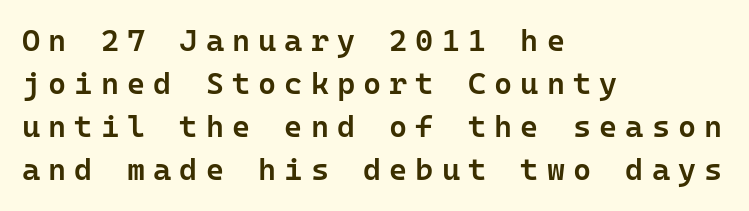
The image shows 31 px semibold sans-serif type, upright, monospaced; set left-aligned, normal line spacing (1.39x), unusually wide letter spacing (+0.26 em), not underlined; low stroke contrast and a medium x-height.
